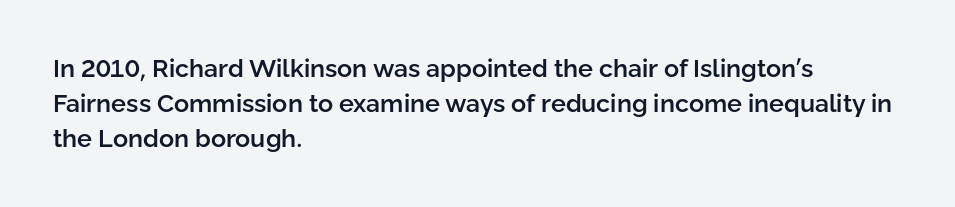
{"italic": "no", "bold": "semi", "underline": "no", "align": "left", "line_spacing": "normal", "line_spacing_ratio": 1.41, "letter_spacing": "normal", "letter_spacing_em": 0.0, "glyph_px": 25}
